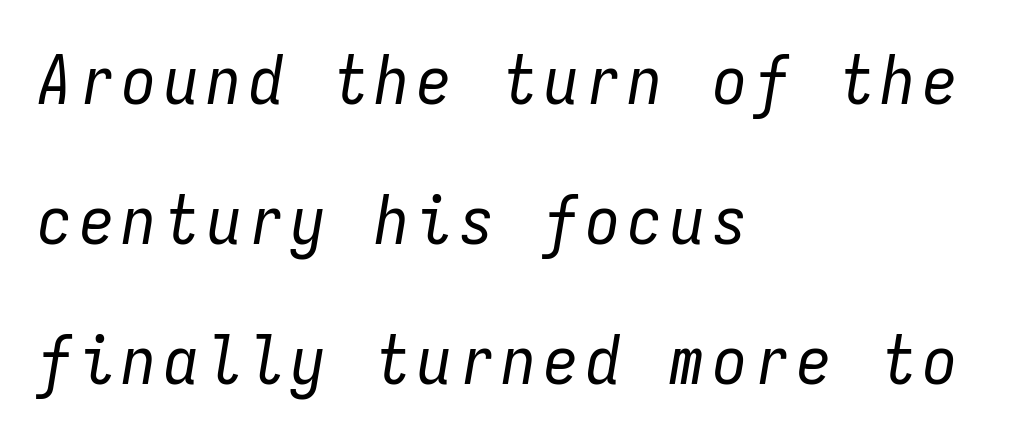
The image shows 68 px regular-weight, condensed type, italic (leaning right), monospaced; set left-aligned, loose line spacing (2.06x), not underlined; low stroke contrast and a medium x-height.
